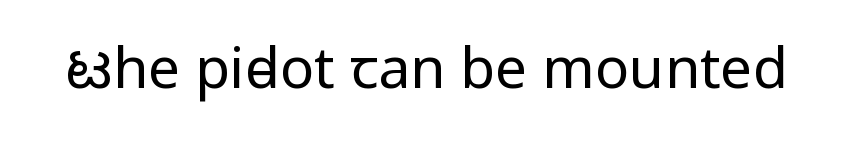
The image shows 57 px regular-weight, condensed sans-serif type, upright; set normal letter spacing, not underlined; low stroke contrast and a large x-height.
